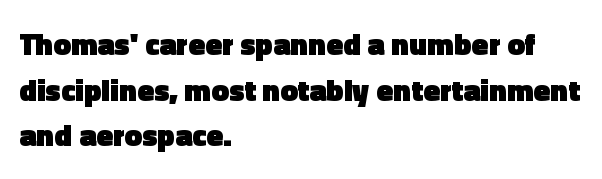
Q: Is the text bold? A: Yes.
Q: Is the text italic (slanted)? A: No, it is upright.
Q: Is the typeface a serif or a sans-serif typeface? A: Sans-serif.
Q: Is the text underlined? A: No.
Q: How is the paragraph aligned? A: Left-aligned.
Q: Is the spacing between letters normal or unusually wide? A: Normal.
Q: Is the spacing between lines tight, normal or loose? A: Normal.
Q: Width (condensed, normal, or wide)? A: Normal.
Q: x-height? A: Medium.
Q: Monospaced? A: No.
